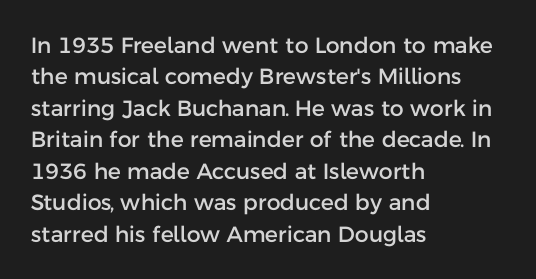
The image shows 22 px text type, upright; set left-aligned, normal line spacing (1.43x), normal letter spacing, not underlined.
